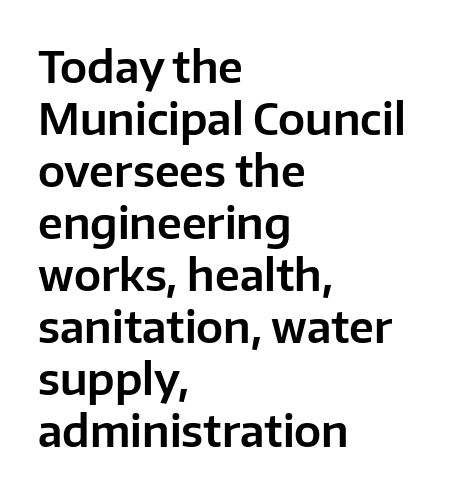
Q: Is the text italic (slanted)? A: No, it is upright.
Q: Is the typeface a serif or a sans-serif typeface? A: Sans-serif.
Q: Is the text underlined? A: No.
Q: How is the paragraph aligned? A: Left-aligned.
Q: Is the spacing between letters normal or unusually wide? A: Normal.
Q: Width (condensed, normal, or wide)? A: Normal.
Q: Stroke contrast? A: Low.
Q: x-height? A: Medium.
Q: Monospaced? A: No.
